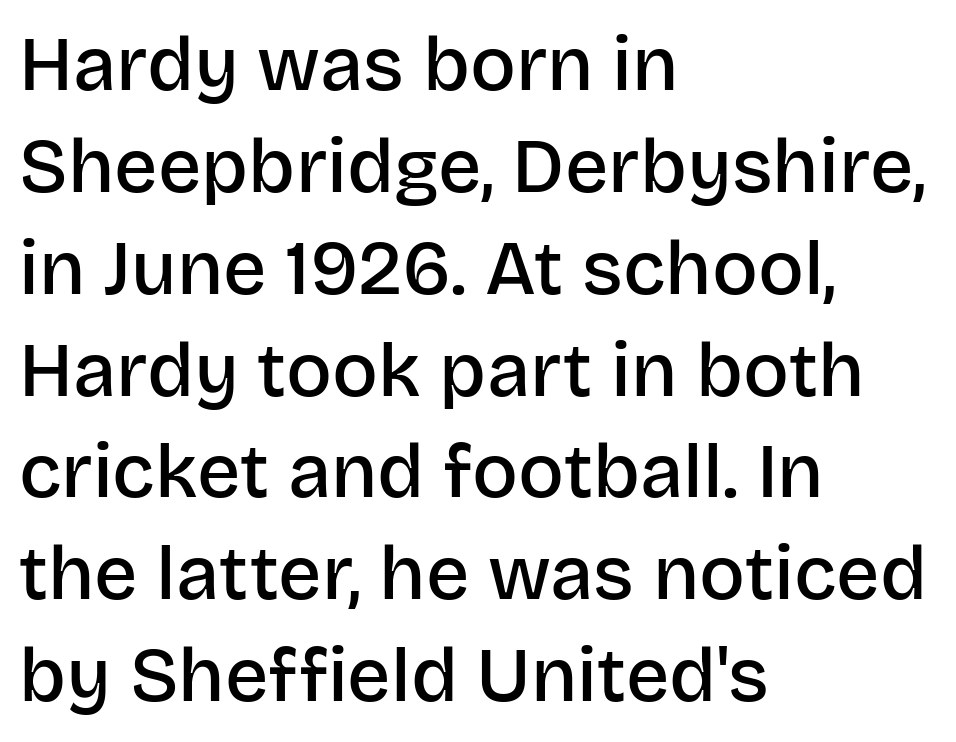
Q: Is the text bold? A: Semi-bold.
Q: Is the text italic (slanted)? A: No, it is upright.
Q: Is the typeface a serif or a sans-serif typeface? A: Sans-serif.
Q: Is the text underlined? A: No.
Q: How is the paragraph aligned? A: Left-aligned.
Q: Is the spacing between letters normal or unusually wide? A: Normal.
Q: Is the spacing between lines tight, normal or loose? A: Normal.
Q: Width (condensed, normal, or wide)? A: Normal.
Q: Stroke contrast? A: Low.
Q: x-height? A: Large.
Q: Monospaced? A: No.
